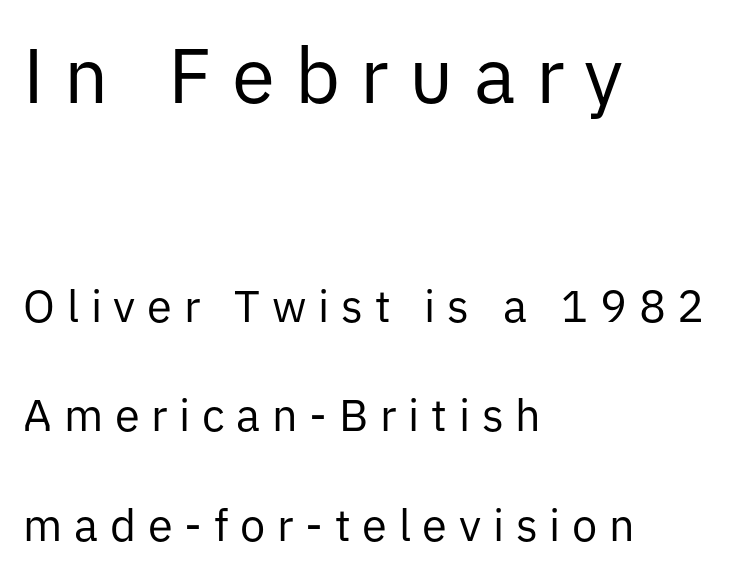
The image shows 78 px regular-weight sans-serif type, upright; set left-aligned, loose line spacing (2.43x), unusually wide letter spacing (+0.26 em), not underlined; the first (top) block is 1.73x larger; low stroke contrast and a medium x-height.
